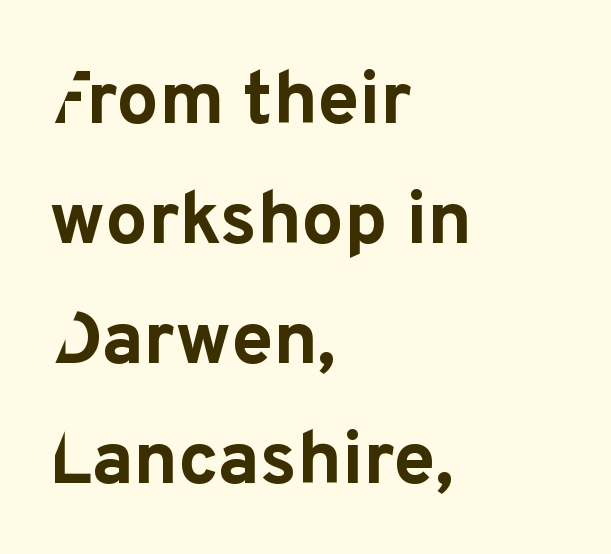
{"serif": "no", "italic": "no", "bold": "yes", "weight": "bold", "width": "normal", "stroke_contrast": "low", "x_height": "medium", "monospaced": "no", "underline": "no", "align": "left", "line_spacing": "normal", "line_spacing_ratio": 1.6, "letter_spacing": "normal", "letter_spacing_em": 0.0, "glyph_px": 75}
